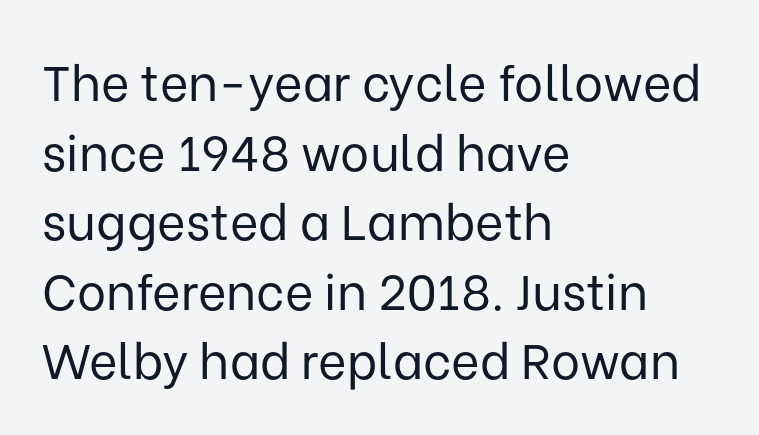
{"serif": "no", "italic": "no", "bold": "no", "weight": "regular", "width": "normal", "stroke_contrast": "low", "x_height": "medium", "monospaced": "no", "underline": "no", "align": "left", "line_spacing": "normal", "line_spacing_ratio": 1.42, "letter_spacing": "normal", "letter_spacing_em": 0.0, "glyph_px": 49}
